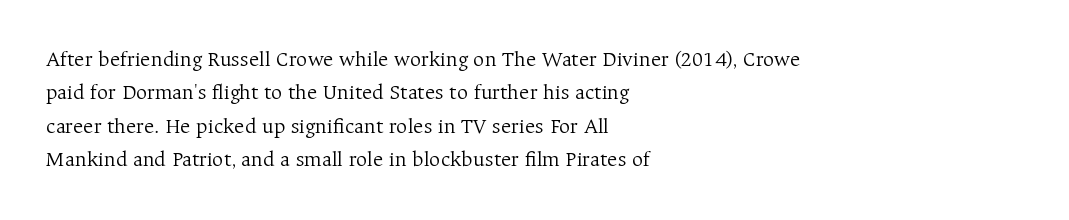
Summary of vertical rhythm: regular, with standard interline spacing. No extra ink here — the face is not bold. Quick note: not italic, upright. Horizontal alignment here is leftward, the default for most running prose.
